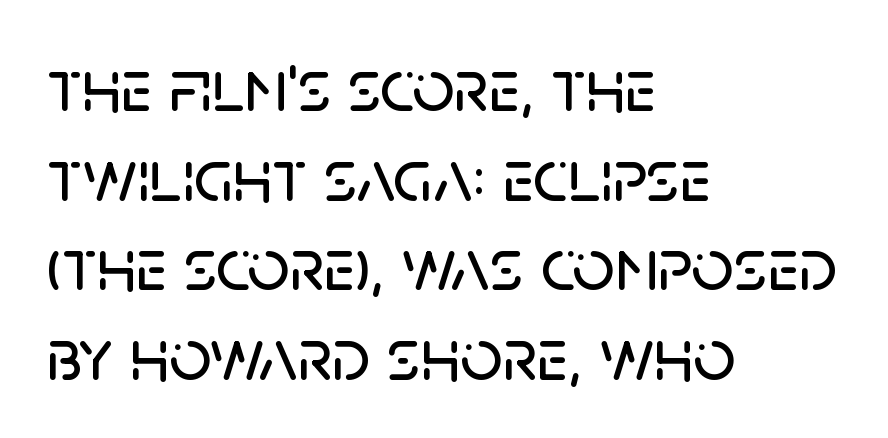
Q: Is the text italic (slanted)? A: No, it is upright.
Q: Is the typeface a serif or a sans-serif typeface? A: Sans-serif.
Q: Is the text underlined? A: No.
Q: How is the paragraph aligned? A: Left-aligned.
Q: Is the spacing between letters normal or unusually wide? A: Normal.
Q: Width (condensed, normal, or wide)? A: Normal.
Q: Stroke contrast? A: Low.
Q: x-height? A: Large.
Q: Monospaced? A: No.
